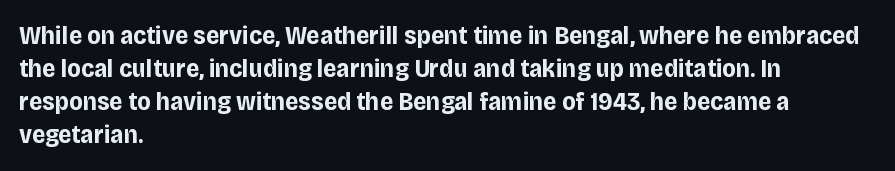
The leading is moderate, giving the passage an even texture. A dark, heavy texture on the line: the type is bold. Descenders hang freely into open space. Letter spacing: default. Notice how the passage keeps a crisp vertical edge on the left only. This is roman type, the default non-slanted kind.
